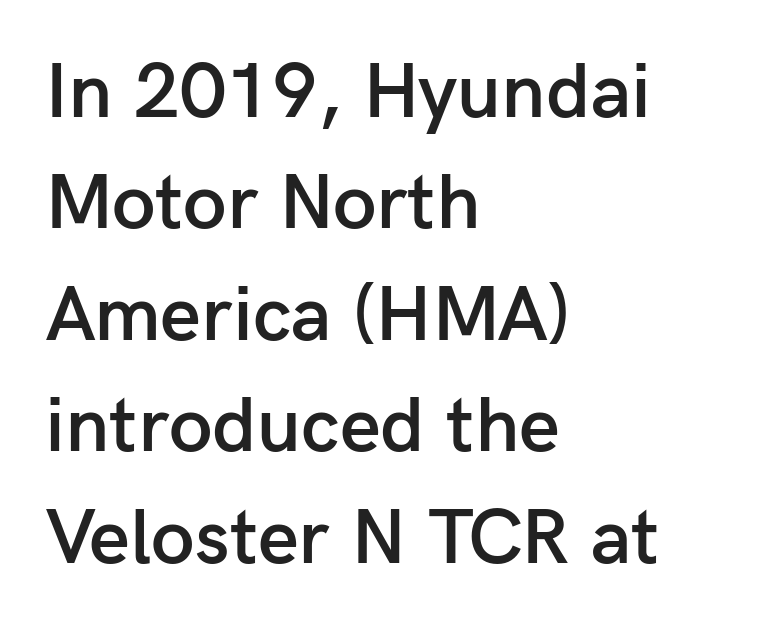
This rendering employs a face without finishing strokes, i.e., a sans-serif. The rendering keeps characters at their native spacing. Layout note: lines flush left. Weight check: semibold — heavier than regular, not quite bold. Here the designer chose a conventional face with non-uniform glyph widths. Check under the words: just untouched page.
